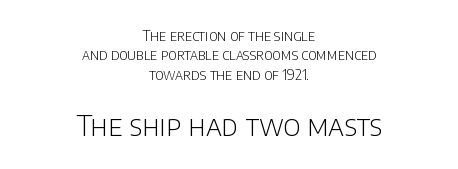
The image shows 28 px light sans-serif type, upright; set centered, normal line spacing (1.39x), normal letter spacing, not underlined; the second (bottom) block is 2.0x larger; low stroke contrast and a large x-height.
